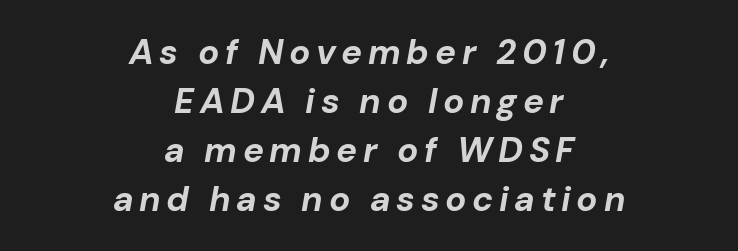
A bare baseline throughout the passage. Does the leading feel generous? No, just average. The compositor balanced each line on the midline. There's an unmistakable incline to the writing here. As a designer I'd log this as weight 700, bold. The letters advance in unequal steps, a hallmark of proportional type.
